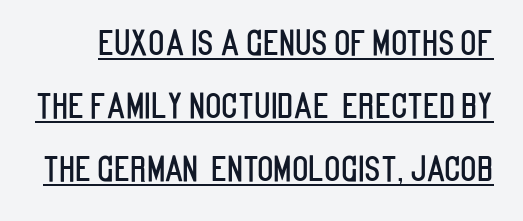
Does the type have serifs? No, each stem ends abruptly. Rendered with straight, roman letterforms. The sample's only ornament is a line tracing under the words. The letters advance in unequal steps, a hallmark of proportional type. The horizontal fit of the characters is conventional and even.
